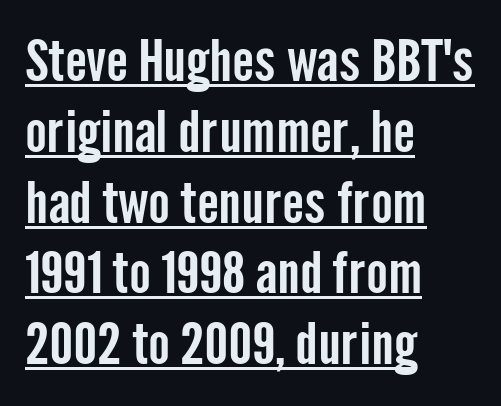
{"serif": "no", "italic": "no", "width": "condensed", "stroke_contrast": "low", "x_height": "medium", "monospaced": "no", "underline": "yes", "align": "left", "line_spacing_ratio": 1.22, "letter_spacing": "normal", "letter_spacing_em": 0.0, "glyph_px": 58}
